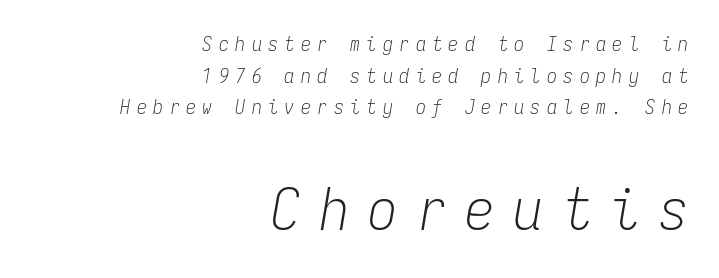
The image shows 59 px light, condensed type, italic (leaning right), monospaced; set right-aligned, normal line spacing (1.58x), unusually wide letter spacing (+0.32 em), not underlined; the second (bottom) block is 2.95x larger; low stroke contrast and a medium x-height.
